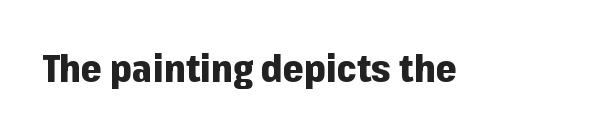
Q: Is the text bold? A: Yes.
Q: Is the text italic (slanted)? A: No, it is upright.
Q: Is the typeface a serif or a sans-serif typeface? A: Sans-serif.
Q: Is the text underlined? A: No.
Q: Is the spacing between letters normal or unusually wide? A: Normal.
Q: Width (condensed, normal, or wide)? A: Normal.
Q: Stroke contrast? A: Low.
Q: x-height? A: Medium.
Q: Monospaced? A: No.
